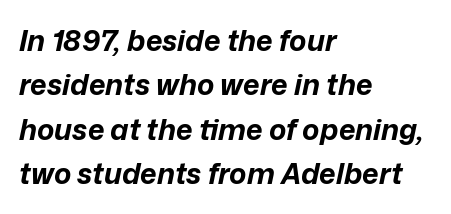
{"italic": "yes", "lean": "right", "slant_degrees": 12, "bold": "yes", "weight": "bold", "width": "normal", "stroke_contrast": "low", "x_height": "medium", "monospaced": "no", "underline": "no", "align": "left", "line_spacing": "normal", "line_spacing_ratio": 1.53, "letter_spacing": "normal", "letter_spacing_em": 0.0, "glyph_px": 29}
